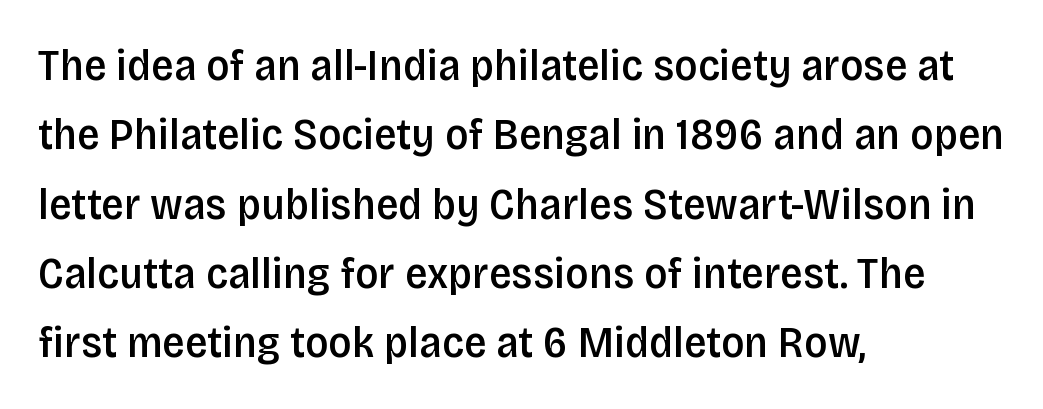
The image shows 45 px semibold, condensed sans-serif type, upright; set left-aligned, normal line spacing (1.54x), normal letter spacing, not underlined; low stroke contrast and a large x-height.
